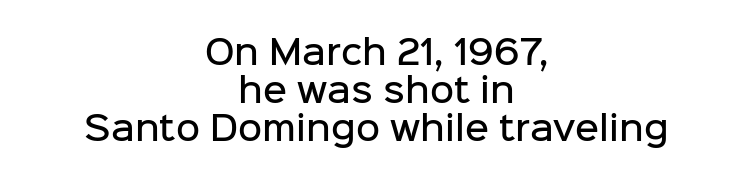
The paragraph has two soft edges and a firm central axis. This rendering features lettering with no underline. Check where the strokes stop: nothing finishes them off — pure sans. Students, observe: this is what under-led, compact text looks like. A typesetter would call this proportional, since set widths differ per character. Spacing between characters is what you'd get straight out of the box.
